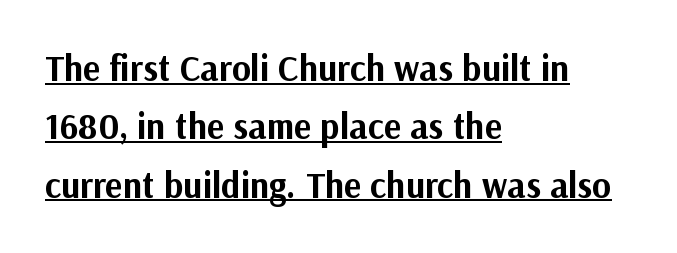
The image shows 36 px bold sans-serif type, upright; set left-aligned, normal line spacing (1.62x), normal letter spacing, underlined; medium stroke contrast and a medium x-height.
